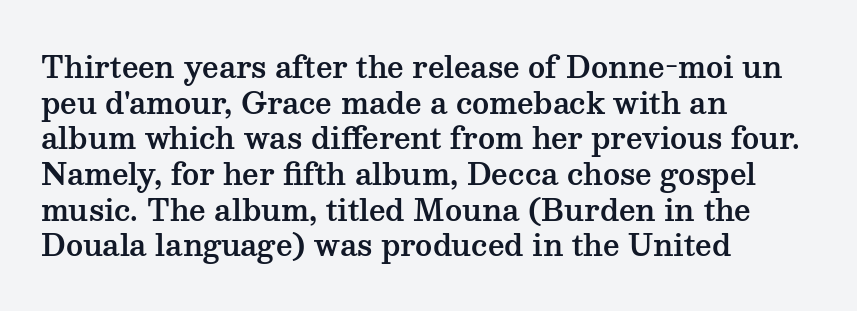
Q: Is the text italic (slanted)? A: No, it is upright.
Q: Is the typeface a serif or a sans-serif typeface? A: Serif.
Q: Is the text underlined? A: No.
Q: How is the paragraph aligned? A: Left-aligned.
Q: Is the spacing between letters normal or unusually wide? A: Normal.
Q: Width (condensed, normal, or wide)? A: Wide.
Q: Stroke contrast? A: Medium.
Q: x-height? A: Medium.
Q: Monospaced? A: No.
